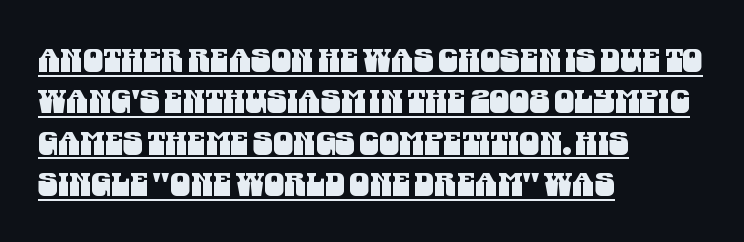
{"serif": "no", "width": "condensed", "stroke_contrast": "medium", "x_height": "large", "monospaced": "no", "underline": "yes", "align": "left", "line_spacing": "normal", "line_spacing_ratio": 1.29, "letter_spacing": "normal", "letter_spacing_em": 0.0, "glyph_px": 32}
